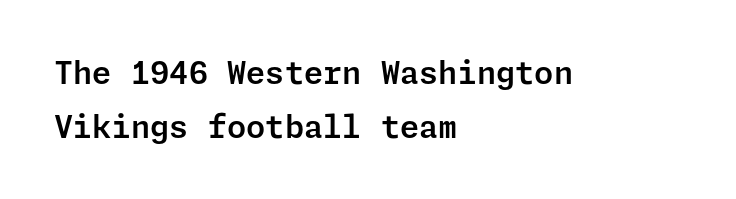
{"serif": "no", "italic": "no", "width": "normal", "stroke_contrast": "low", "x_height": "medium", "underline": "no", "align": "left", "line_spacing_ratio": 1.74, "letter_spacing": "normal", "letter_spacing_em": 0.0, "glyph_px": 31}
